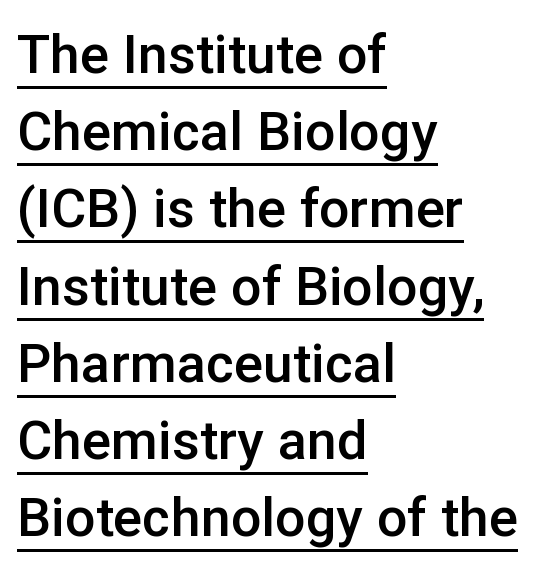
Q: Is the text bold? A: Semi-bold.
Q: Is the text italic (slanted)? A: No, it is upright.
Q: Is the typeface a serif or a sans-serif typeface? A: Sans-serif.
Q: Is the text underlined? A: Yes.
Q: How is the paragraph aligned? A: Left-aligned.
Q: Is the spacing between letters normal or unusually wide? A: Normal.
Q: Is the spacing between lines tight, normal or loose? A: Normal.
Q: Width (condensed, normal, or wide)? A: Normal.
Q: Stroke contrast? A: Low.
Q: x-height? A: Medium.
Q: Monospaced? A: No.
